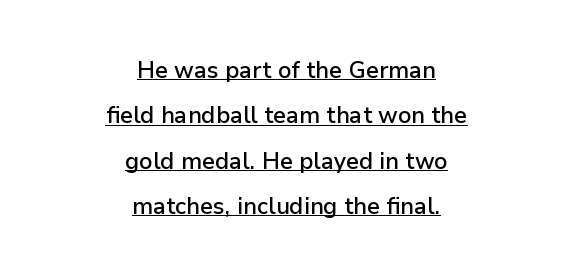
The image shows 23 px text type, upright; set centered, loose line spacing (1.97x), normal letter spacing, underlined.
